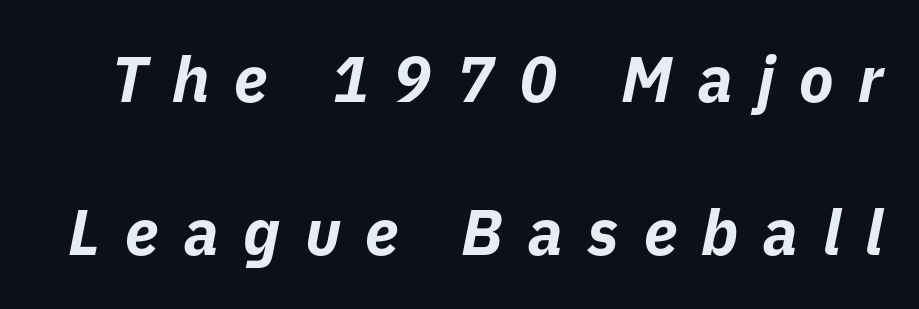
{"italic": "yes", "lean": "right", "slant_degrees": 11, "bold": "yes", "weight": "bold", "width": "normal", "stroke_contrast": "low", "x_height": "medium", "monospaced": "no", "underline": "no", "line_spacing": "loose", "line_spacing_ratio": 2.39, "letter_spacing": "wide", "letter_spacing_em": 0.38, "glyph_px": 64}
